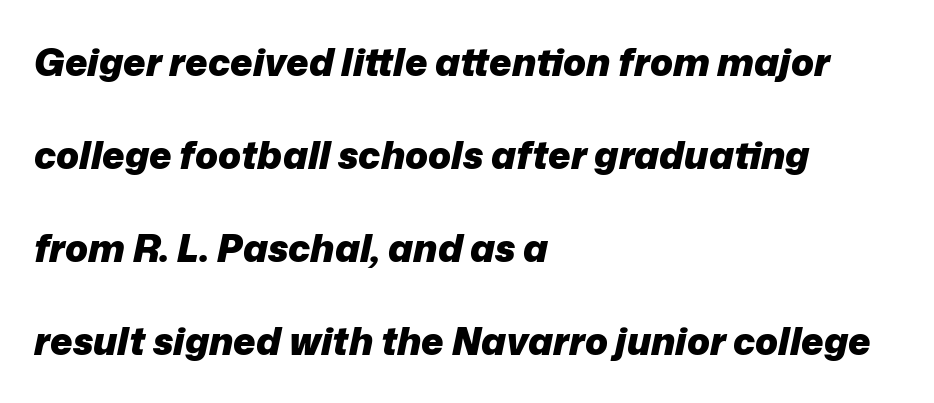
{"italic": "yes", "lean": "right", "slant_degrees": 12, "bold": "yes", "weight": "heavy", "width": "normal", "stroke_contrast": "low", "x_height": "medium", "monospaced": "no", "underline": "no", "align": "left", "line_spacing": "loose", "line_spacing_ratio": 2.45, "letter_spacing": "normal", "letter_spacing_em": 0.0, "glyph_px": 38}
